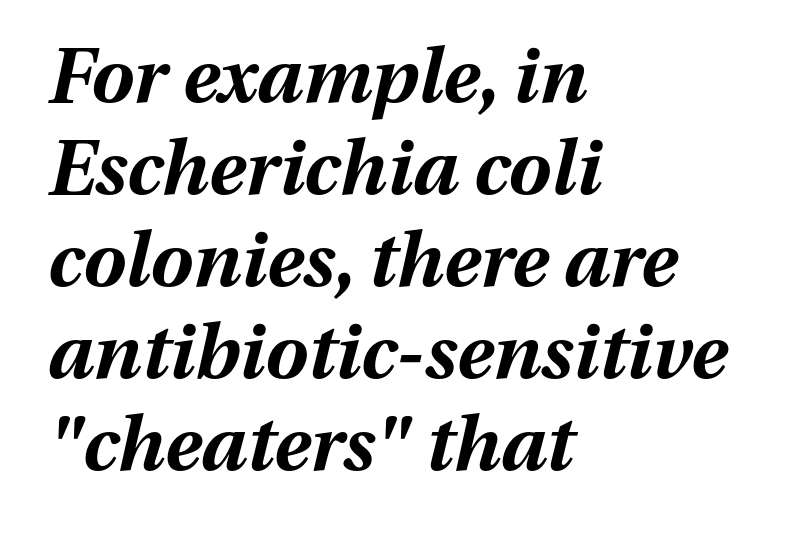
{"italic": "yes", "lean": "right", "slant_degrees": 13, "bold": "yes", "weight": "bold", "width": "normal", "stroke_contrast": "medium", "x_height": "medium", "monospaced": "no", "underline": "no", "align": "left", "line_spacing_ratio": 1.21, "letter_spacing": "normal", "letter_spacing_em": 0.0, "glyph_px": 76}
